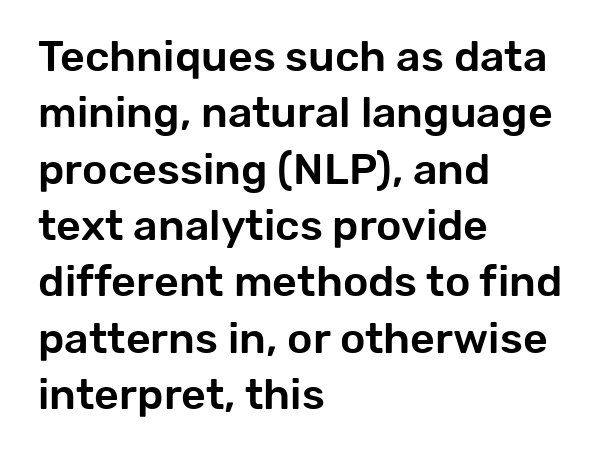
The image shows 43 px sans-serif type, upright; set left-aligned, normal line spacing (1.31x), normal letter spacing, not underlined; low stroke contrast and a medium x-height.
